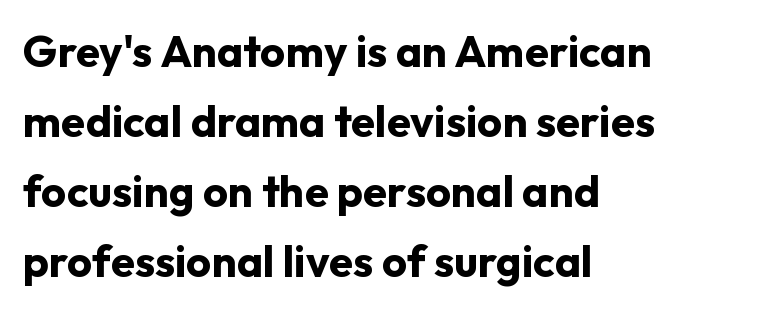
The image shows 44 px bold sans-serif type, upright; set left-aligned, normal line spacing (1.59x), normal letter spacing, not underlined; low stroke contrast and a medium x-height.
